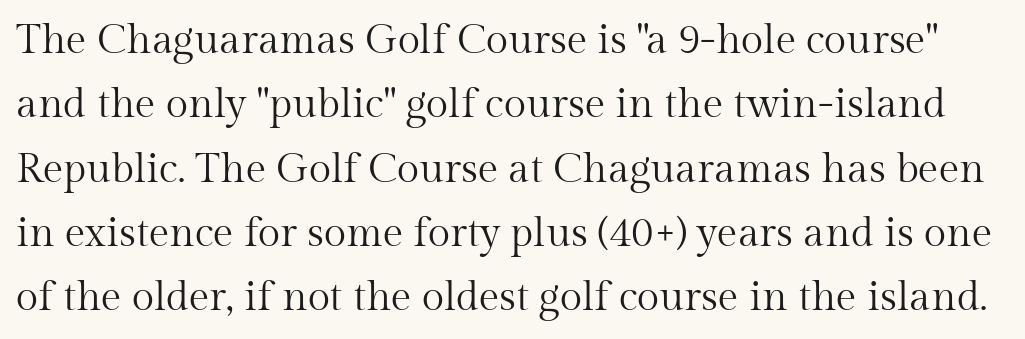
You could not count columns in this text — the font is proportionally spaced. The rendering shows small feet on the letterforms — a serif design. A typesetter would mark this as roman, not italic. Each word holds together tightly as a unit, with standard inter-letter gaps. Summary of vertical rhythm: regular, with standard interline spacing. Weight: in the light-to-regular range.
